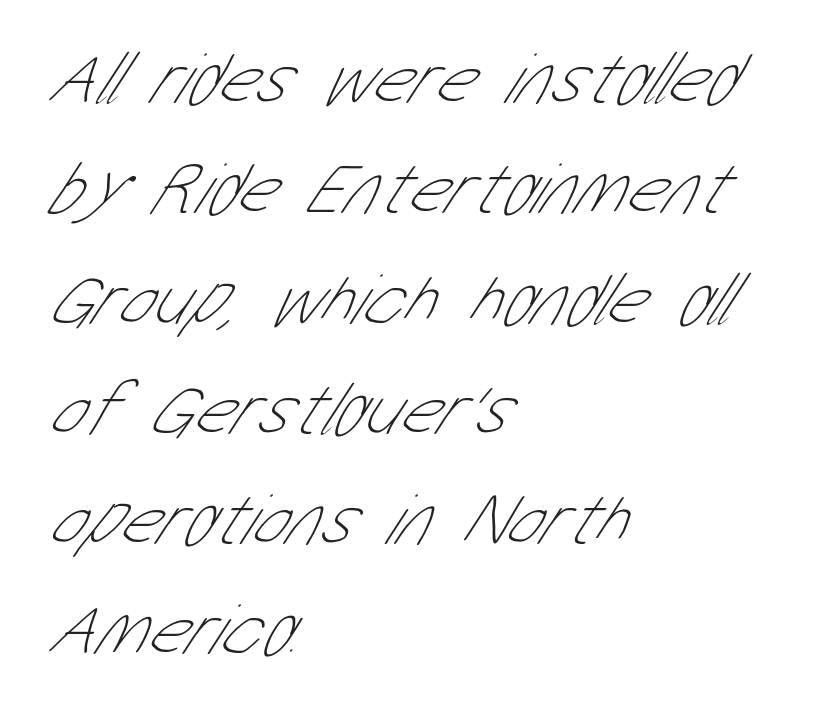
{"serif": "no", "bold": "no", "weight": "thin", "width": "condensed", "stroke_contrast": "low", "x_height": "medium", "monospaced": "no", "underline": "no", "align": "left", "line_spacing": "normal", "line_spacing_ratio": 1.49, "letter_spacing": "normal", "letter_spacing_em": 0.0, "glyph_px": 74}
